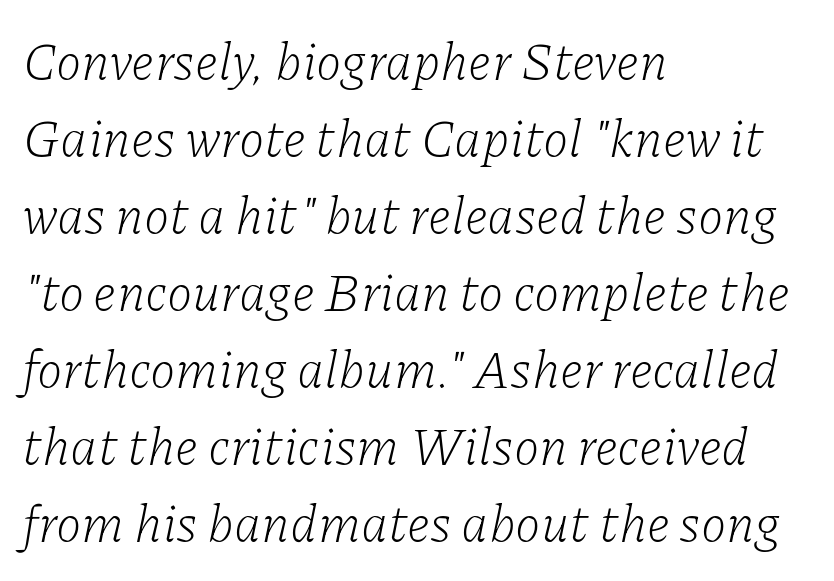
The image shows 52 px light serif type, italic (leaning right); set left-aligned, normal line spacing (1.48x), normal letter spacing, not underlined; low stroke contrast and a medium x-height.
